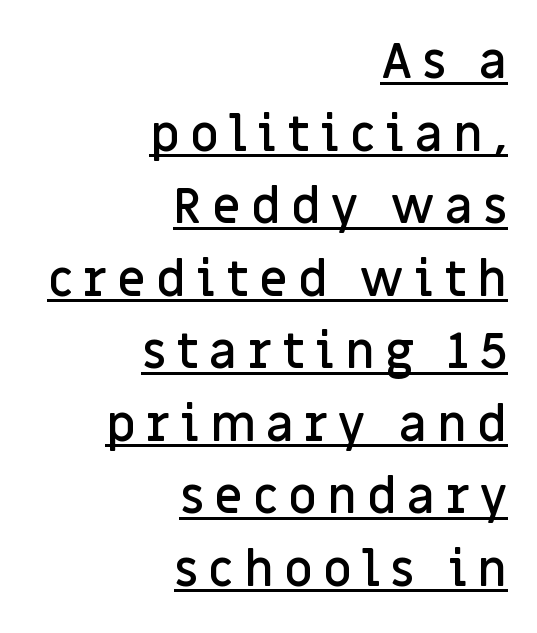
Q: Is the text bold? A: Semi-bold.
Q: Is the text italic (slanted)? A: No, it is upright.
Q: Is the typeface a serif or a sans-serif typeface? A: Sans-serif.
Q: Is the text underlined? A: Yes.
Q: How is the paragraph aligned? A: Right-aligned.
Q: Is the spacing between letters normal or unusually wide? A: Unusually wide.
Q: Is the spacing between lines tight, normal or loose? A: Normal.
Q: Width (condensed, normal, or wide)? A: Normal.
Q: Stroke contrast? A: Low.
Q: x-height? A: Large.
Q: Monospaced? A: No.
